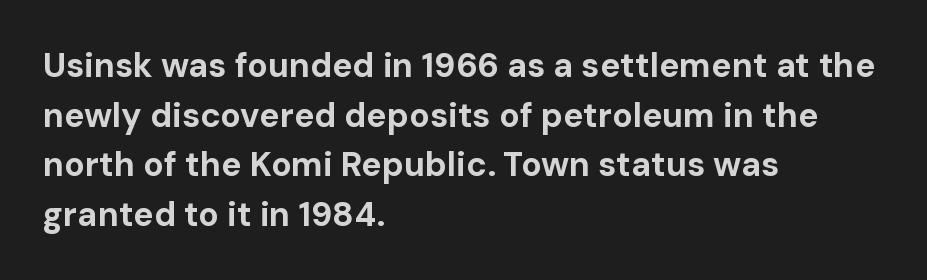
Notice how thick the strokes are: this is what a full bold looks like. Is this a fixed-width face? No — the glyphs have proportional, varying widths. Glyph-to-glyph distance matches everyday printed text. Examine the stroke ends and you'll find no serifs.
